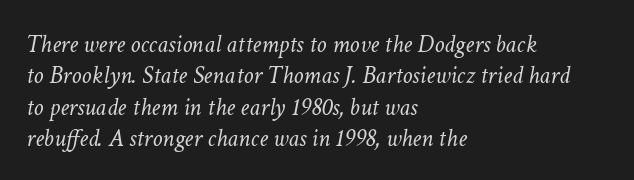
The image shows 25 px text type, italic (leaning right); set left-aligned, normal line spacing (1.26x), normal letter spacing, not underlined.
